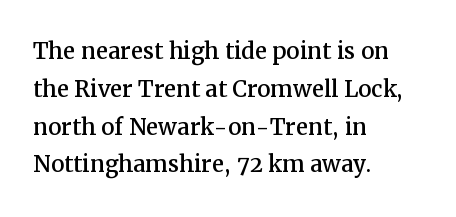
The image shows 30 px serif type, upright; set left-aligned, normal line spacing (1.26x), normal letter spacing, not underlined; medium stroke contrast and a medium x-height.
